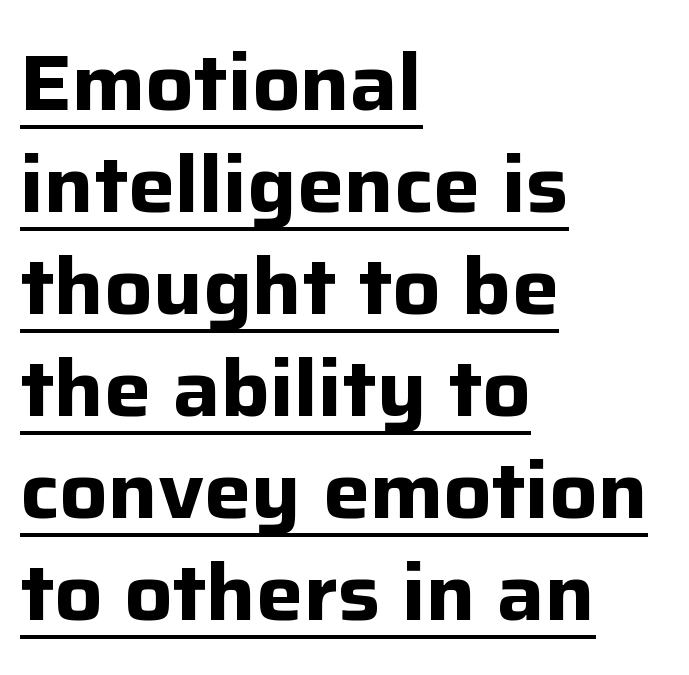
Q: Is the text bold? A: Yes.
Q: Is the text italic (slanted)? A: No, it is upright.
Q: Is the typeface a serif or a sans-serif typeface? A: Sans-serif.
Q: Is the text underlined? A: Yes.
Q: How is the paragraph aligned? A: Left-aligned.
Q: Is the spacing between letters normal or unusually wide? A: Normal.
Q: Is the spacing between lines tight, normal or loose? A: Normal.
Q: Width (condensed, normal, or wide)? A: Normal.
Q: Stroke contrast? A: Low.
Q: x-height? A: Medium.
Q: Monospaced? A: No.
